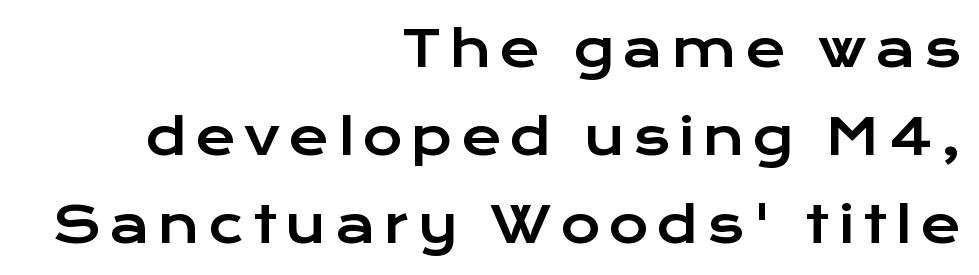
{"serif": "no", "italic": "no", "width": "wide", "stroke_contrast": "low", "x_height": "medium", "monospaced": "no", "underline": "no", "align": "right", "line_spacing_ratio": 1.8, "glyph_px": 49}
